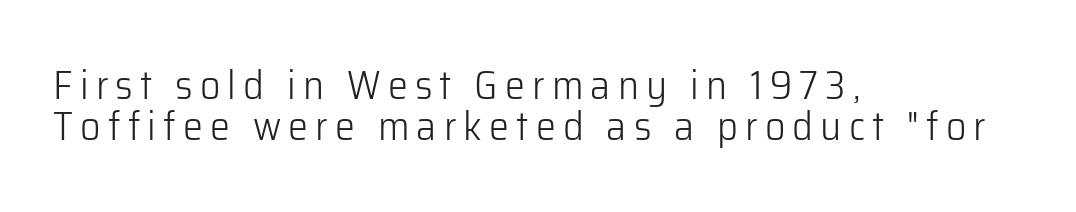
The image shows 40 px light sans-serif type, upright; set left-aligned, tight line spacing (1.03x), not underlined; low stroke contrast and a medium x-height.
